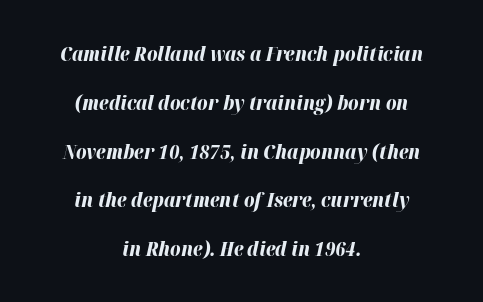
Q: Is the text bold? A: Yes.
Q: Is the text italic (slanted)? A: Yes, it leans right by about 12 degrees.
Q: Is the text underlined? A: No.
Q: How is the paragraph aligned? A: Centered.
Q: Is the spacing between letters normal or unusually wide? A: Normal.
Q: Is the spacing between lines tight, normal or loose? A: Loose.
